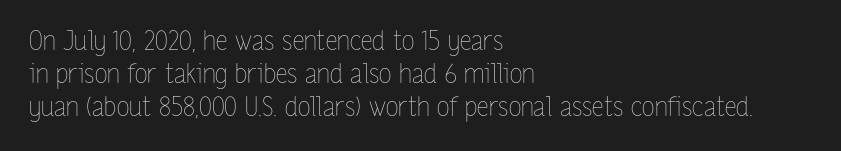
{"italic": "no", "bold": "no", "underline": "no", "align": "left", "line_spacing": "normal", "line_spacing_ratio": 1.26, "letter_spacing": "normal", "letter_spacing_em": 0.0, "glyph_px": 26}
